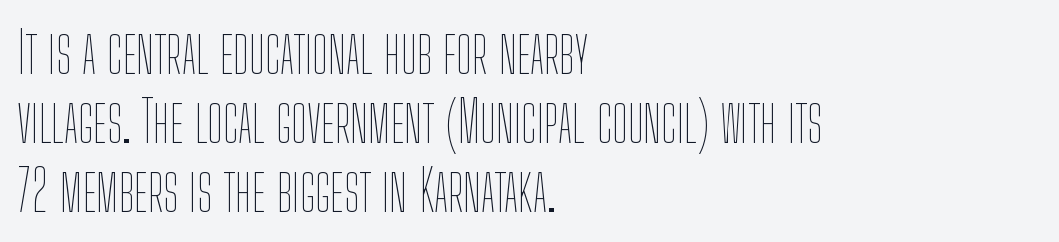
Q: Is the text bold? A: No.
Q: Is the text italic (slanted)? A: No, it is upright.
Q: Is the text underlined? A: No.
Q: How is the paragraph aligned? A: Left-aligned.
Q: Is the spacing between letters normal or unusually wide? A: Normal.
Q: Width (condensed, normal, or wide)? A: Condensed.
Q: Stroke contrast? A: Low.
Q: x-height? A: Medium.
Q: Monospaced? A: No.
